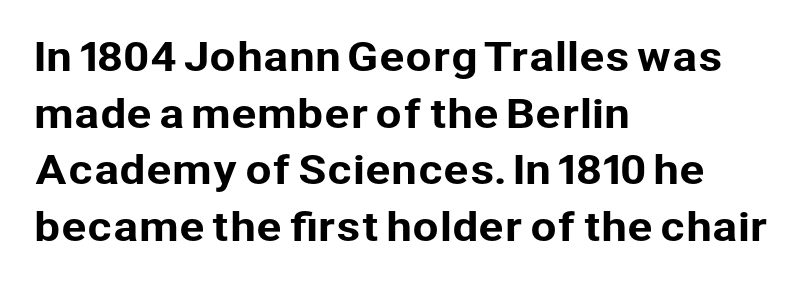
{"serif": "no", "italic": "no", "width": "normal", "stroke_contrast": "low", "x_height": "medium", "monospaced": "no", "underline": "no", "align": "left", "line_spacing": "normal", "line_spacing_ratio": 1.49, "letter_spacing": "normal", "letter_spacing_em": 0.0, "glyph_px": 38}
